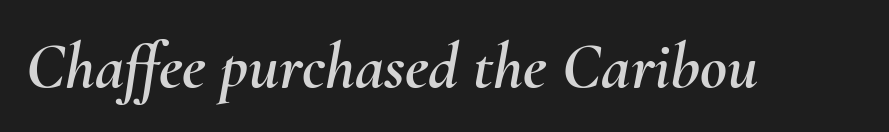
{"italic": "yes", "lean": "right", "slant_degrees": 10, "width": "normal", "stroke_contrast": "medium", "x_height": "small", "monospaced": "no", "underline": "no", "letter_spacing": "normal", "letter_spacing_em": 0.0, "glyph_px": 66}
